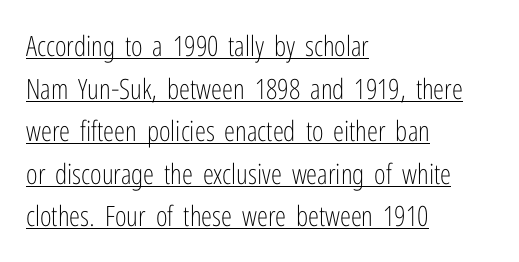
{"serif": "no", "italic": "no", "bold": "no", "weight": "light", "width": "condensed", "stroke_contrast": "low", "x_height": "medium", "monospaced": "no", "underline": "yes", "align": "left", "line_spacing": "normal", "line_spacing_ratio": 1.52, "letter_spacing": "normal", "letter_spacing_em": 0.0, "glyph_px": 28}
